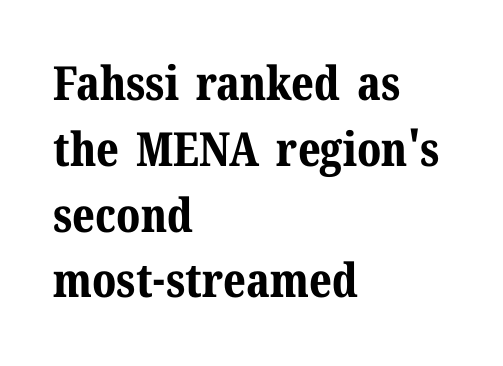
Q: Is the text bold? A: Yes.
Q: Is the text italic (slanted)? A: No, it is upright.
Q: Is the typeface a serif or a sans-serif typeface? A: Serif.
Q: Is the text underlined? A: No.
Q: How is the paragraph aligned? A: Left-aligned.
Q: Is the spacing between letters normal or unusually wide? A: Normal.
Q: Is the spacing between lines tight, normal or loose? A: Normal.
Q: Width (condensed, normal, or wide)? A: Normal.
Q: Stroke contrast? A: Medium.
Q: x-height? A: Medium.
Q: Monospaced? A: No.
